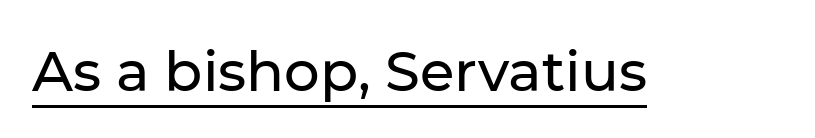
Q: Is the text italic (slanted)? A: No, it is upright.
Q: Is the typeface a serif or a sans-serif typeface? A: Sans-serif.
Q: Is the text underlined? A: Yes.
Q: Is the spacing between letters normal or unusually wide? A: Normal.
Q: Width (condensed, normal, or wide)? A: Normal.
Q: Stroke contrast? A: Low.
Q: x-height? A: Medium.
Q: Monospaced? A: No.
